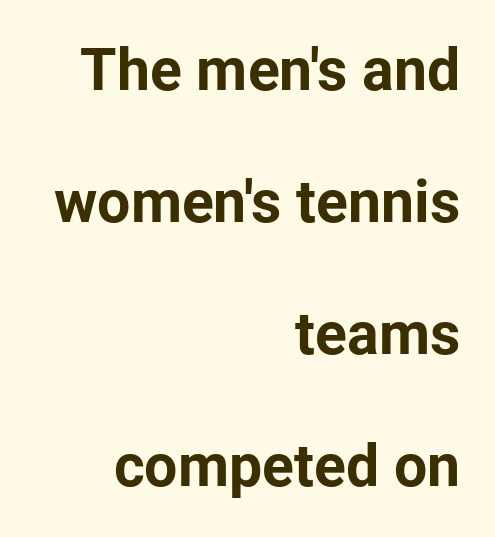
Q: Is the text bold? A: Yes.
Q: Is the text italic (slanted)? A: No, it is upright.
Q: Is the typeface a serif or a sans-serif typeface? A: Sans-serif.
Q: Is the text underlined? A: No.
Q: How is the paragraph aligned? A: Right-aligned.
Q: Is the spacing between letters normal or unusually wide? A: Normal.
Q: Is the spacing between lines tight, normal or loose? A: Loose.
Q: Width (condensed, normal, or wide)? A: Normal.
Q: Stroke contrast? A: Low.
Q: x-height? A: Medium.
Q: Monospaced? A: No.
